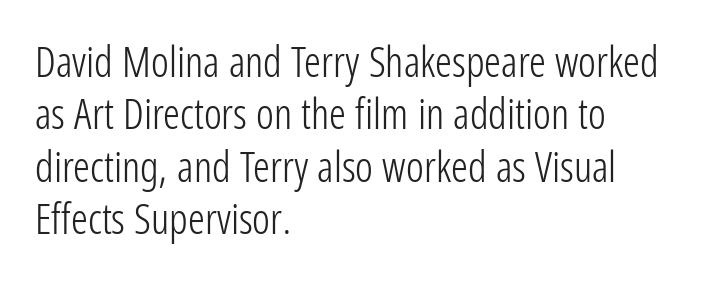
{"serif": "no", "italic": "no", "bold": "no", "weight": "light", "width": "condensed", "stroke_contrast": "low", "x_height": "medium", "monospaced": "no", "underline": "no", "align": "left", "line_spacing": "normal", "line_spacing_ratio": 1.25, "letter_spacing": "normal", "letter_spacing_em": 0.0, "glyph_px": 42}
